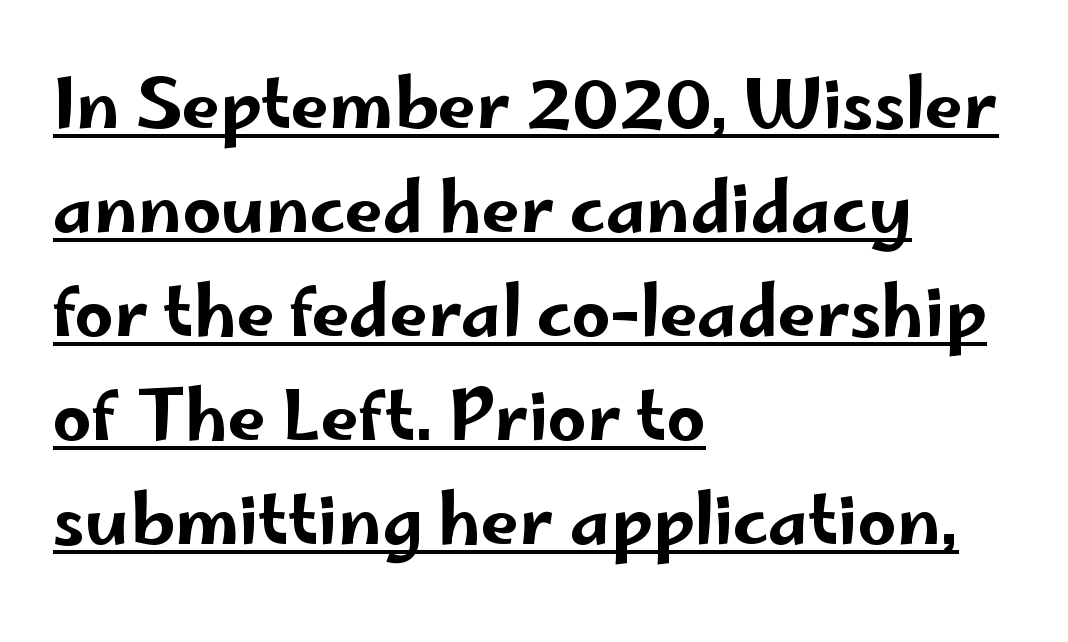
{"serif": "no", "italic": "no", "width": "wide", "stroke_contrast": "low", "x_height": "small", "monospaced": "no", "underline": "yes", "align": "left", "line_spacing": "normal", "line_spacing_ratio": 1.53, "letter_spacing": "normal", "letter_spacing_em": 0.0, "glyph_px": 68}
